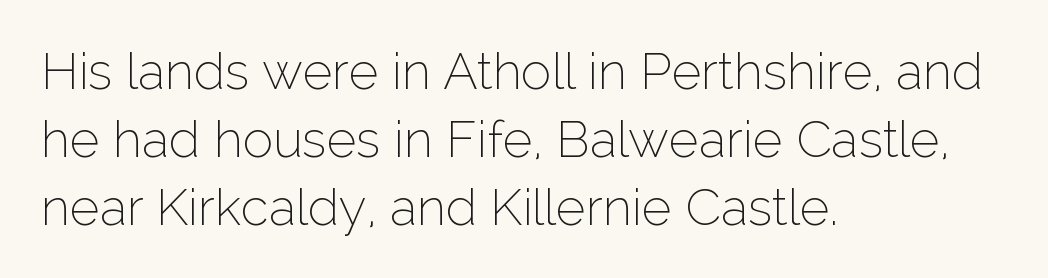
The image shows 51 px thin sans-serif type, upright; set left-aligned, normal line spacing (1.33x), normal letter spacing, not underlined; low stroke contrast and a medium x-height.
